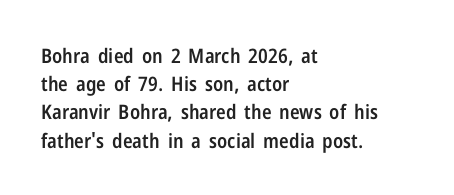
The image shows 20 px text type, upright; set left-aligned, normal line spacing (1.41x), normal letter spacing, not underlined.
